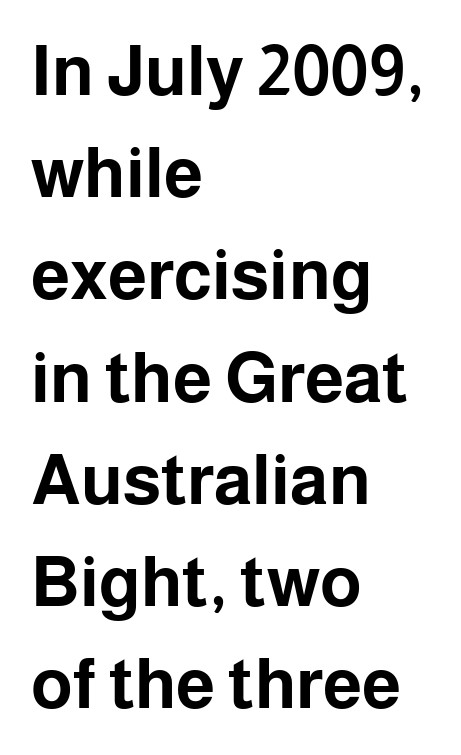
The image shows 70 px bold sans-serif type, upright; set left-aligned, normal line spacing (1.46x), normal letter spacing, not underlined; low stroke contrast and a medium x-height.
